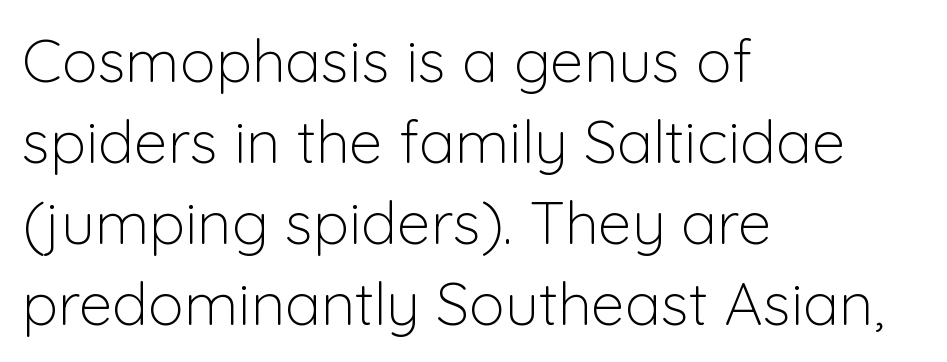
{"serif": "no", "italic": "no", "bold": "no", "weight": "light", "width": "normal", "stroke_contrast": "low", "x_height": "medium", "monospaced": "no", "underline": "no", "align": "left", "line_spacing": "normal", "line_spacing_ratio": 1.35, "letter_spacing": "normal", "letter_spacing_em": 0.0, "glyph_px": 60}
